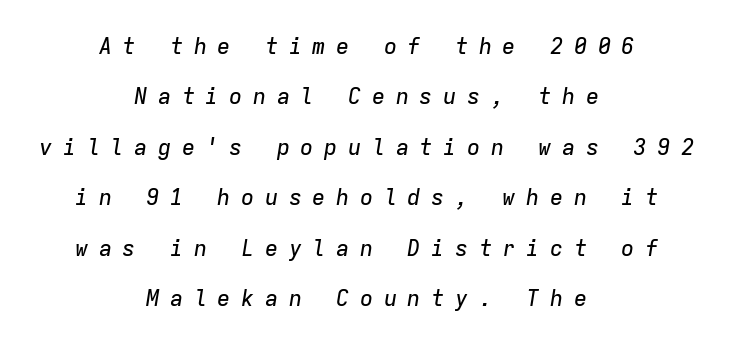
Q: Is the text italic (slanted)? A: Yes, it leans right by about 9 degrees.
Q: Is the text underlined? A: No.
Q: How is the paragraph aligned? A: Centered.
Q: Is the spacing between letters normal or unusually wide? A: Unusually wide.
Q: Is the spacing between lines tight, normal or loose? A: Loose.
